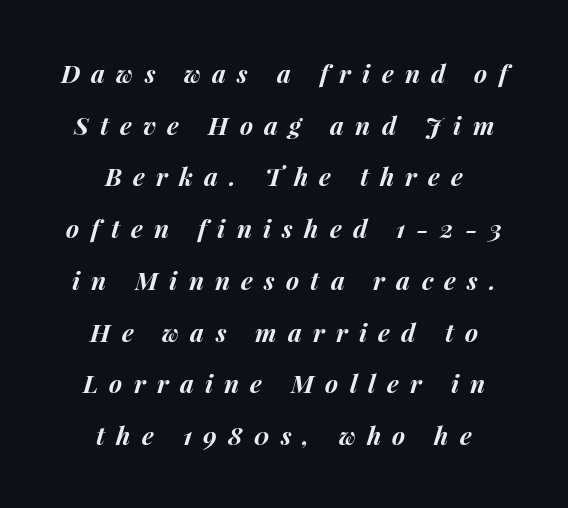
{"italic": "yes", "lean": "right", "slant_degrees": 15, "bold": "yes", "underline": "no", "align": "center", "line_spacing": "loose", "line_spacing_ratio": 2.07, "letter_spacing": "wide", "letter_spacing_em": 0.45, "glyph_px": 25}
